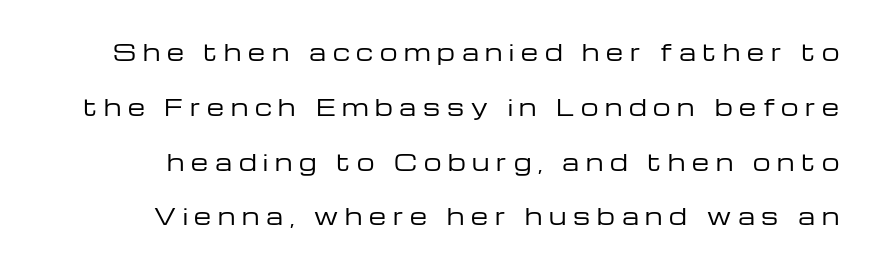
{"italic": "no", "bold": "no", "underline": "no", "line_spacing": "loose", "line_spacing_ratio": 2.49, "letter_spacing": "wide", "letter_spacing_em": 0.31, "glyph_px": 22}
